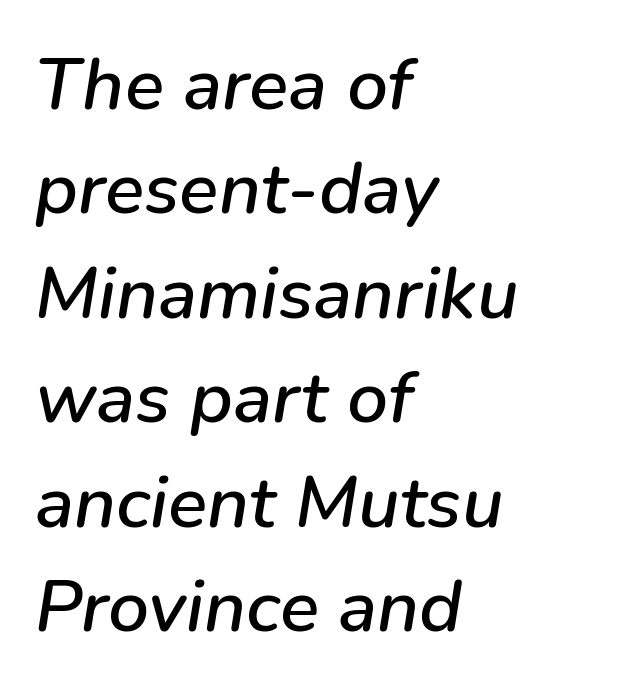
Q: Is the text italic (slanted)? A: Yes, it leans right by about 9 degrees.
Q: Is the text underlined? A: No.
Q: How is the paragraph aligned? A: Left-aligned.
Q: Is the spacing between letters normal or unusually wide? A: Normal.
Q: Is the spacing between lines tight, normal or loose? A: Normal.
Q: Width (condensed, normal, or wide)? A: Normal.
Q: Stroke contrast? A: Low.
Q: x-height? A: Medium.
Q: Monospaced? A: No.
